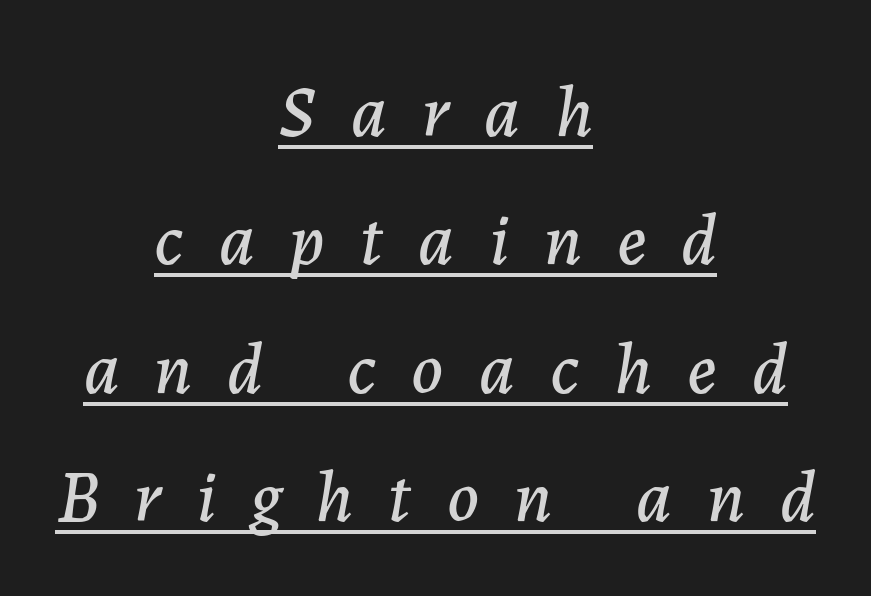
Q: Is the text italic (slanted)? A: Yes, it leans right by about 7 degrees.
Q: Is the text underlined? A: Yes.
Q: How is the paragraph aligned? A: Centered.
Q: Is the spacing between letters normal or unusually wide? A: Unusually wide.
Q: Width (condensed, normal, or wide)? A: Normal.
Q: Stroke contrast? A: Low.
Q: x-height? A: Medium.
Q: Monospaced? A: No.
